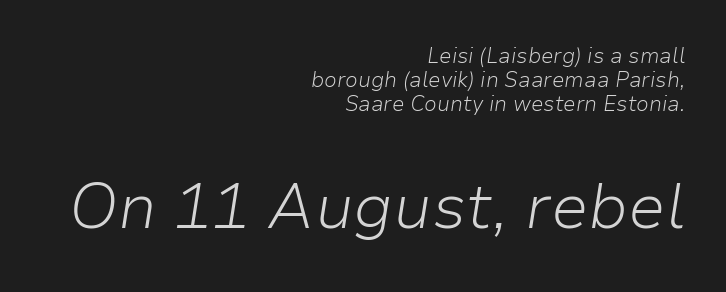
Q: Is the text bold? A: No.
Q: Is the text italic (slanted)? A: Yes, it leans right by about 9 degrees.
Q: Is the text underlined? A: No.
Q: How is the paragraph aligned? A: Right-aligned.
Q: Is the spacing between letters normal or unusually wide? A: Normal.
Q: Is the spacing between lines tight, normal or loose? A: Tight.
Q: Which block of text is set in a larger size, the first (top) or the second (bottom)? A: The second (bottom) one.
Q: Width (condensed, normal, or wide)? A: Normal.
Q: Stroke contrast? A: Low.
Q: x-height? A: Medium.
Q: Monospaced? A: No.
